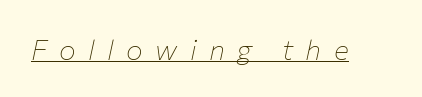
Glyph-to-glyph distance is far greater than everyday printed text. This is not heavy type; no bold has been used. Looks like someone drew a line under every word here. It's the slanting kind of type. The passage shown is typed in a proportional face where columns would drift.
